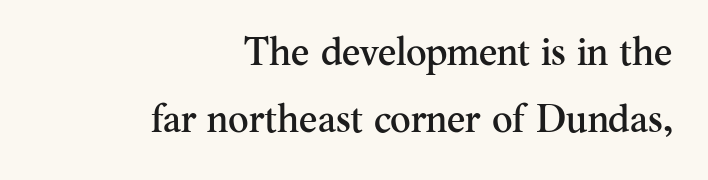
{"serif": "yes", "italic": "no", "width": "normal", "stroke_contrast": "medium", "x_height": "small", "monospaced": "no", "underline": "no", "align": "right", "line_spacing_ratio": 1.71, "letter_spacing": "normal", "letter_spacing_em": 0.0, "glyph_px": 39}
